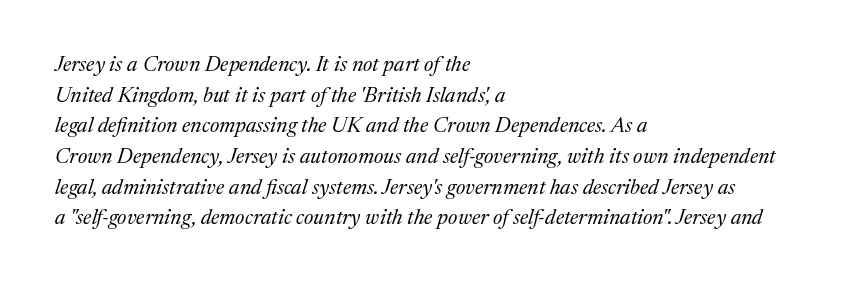
Q: Is the text bold? A: No.
Q: Is the text italic (slanted)? A: Yes, it leans right by about 17 degrees.
Q: Is the text underlined? A: No.
Q: How is the paragraph aligned? A: Left-aligned.
Q: Is the spacing between letters normal or unusually wide? A: Normal.
Q: Is the spacing between lines tight, normal or loose? A: Normal.
